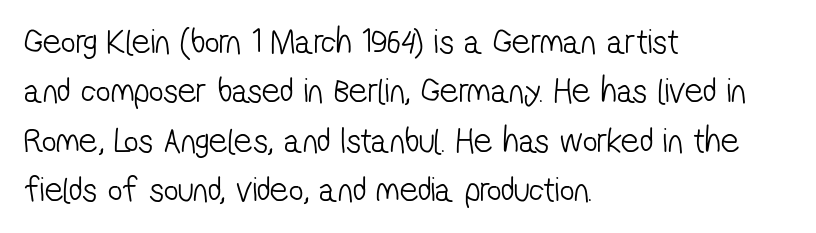
Whoever set this chose a conventional vertical rhythm. These glyphs show unthickened strokes, regular width or finer. Each word holds together tightly as a unit, with standard inter-letter gaps. Grotesque or geometric, the face here clearly has no serifs. Glance below the letters and you will spot only blank space.
